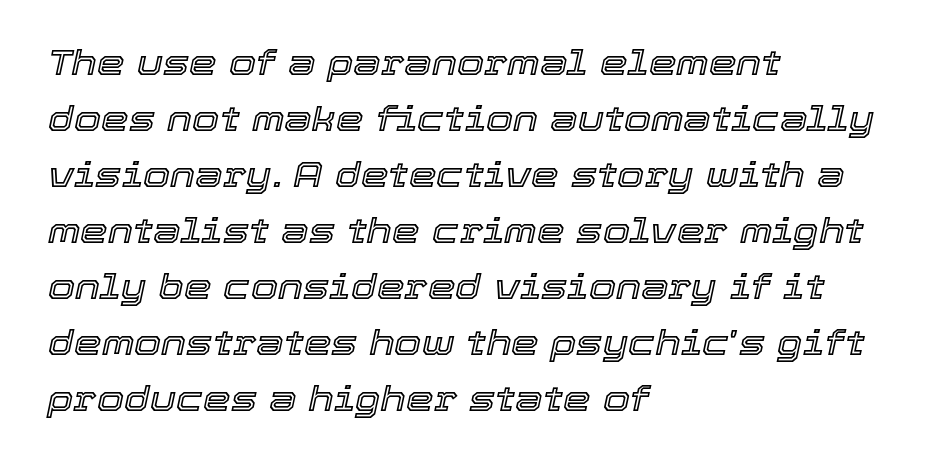
The rag falls on the right side of this text block. Observe the ordinary spacing: letters are neighbours, not strangers. Clear beneath every line of the passage. Designer's note — italics engaged. The letters advance in unequal steps, a hallmark of proportional type.
